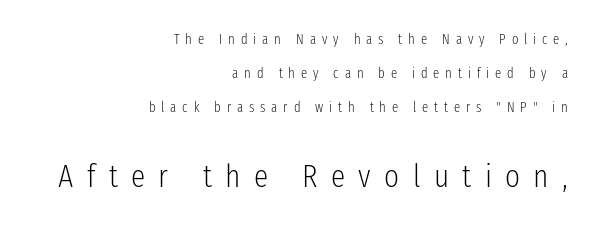
{"serif": "no", "italic": "no", "bold": "no", "weight": "light", "width": "condensed", "stroke_contrast": "low", "x_height": "medium", "monospaced": "no", "underline": "no", "align": "right", "line_spacing": "loose", "line_spacing_ratio": 2.42, "letter_spacing": "wide", "letter_spacing_em": 0.42, "larger_block": "second", "size_ratio": 2.29, "glyph_px": 32}
